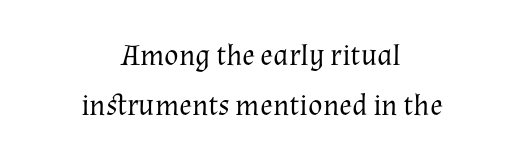
Q: Is the text bold? A: No.
Q: Is the text italic (slanted)? A: No, it is upright.
Q: Is the typeface a serif or a sans-serif typeface? A: Serif.
Q: Is the text underlined? A: No.
Q: How is the paragraph aligned? A: Centered.
Q: Is the spacing between letters normal or unusually wide? A: Normal.
Q: Is the spacing between lines tight, normal or loose? A: Normal.
Q: Width (condensed, normal, or wide)? A: Normal.
Q: Stroke contrast? A: Medium.
Q: x-height? A: Medium.
Q: Monospaced? A: No.
